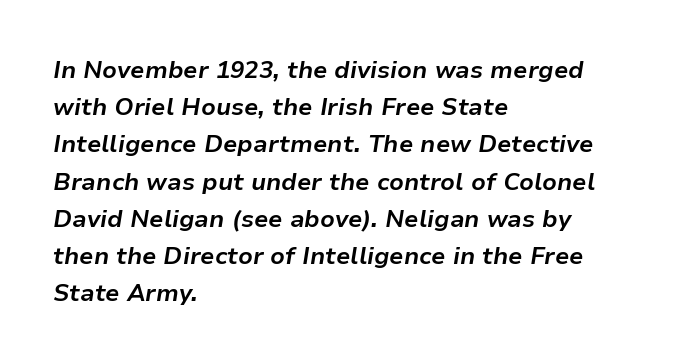
The rendering keeps characters at their native spacing. Baseline-to-baseline distance is the conventional proportion of letter height. Students, this is bold: see how much ink each stroke carries. The lines in this sample share a left origin and differ only in where they stop. The font's italic variant was chosen for this text.
